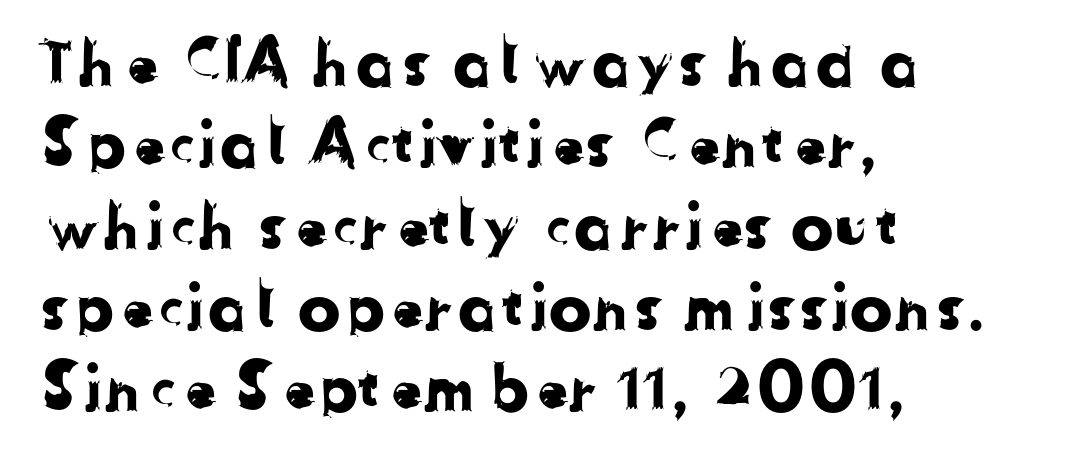
The line texture is even and compact thanks to regular tracking. The compositor pushed each line to the left boundary. Check the space under the baseline: it is left empty. Honestly, the row spacing looks completely unremarkable.
